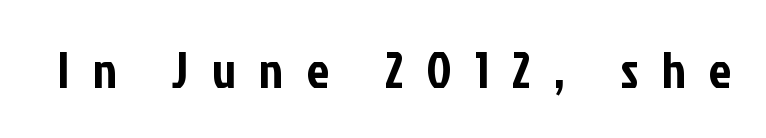
The image shows 50 px condensed sans-serif type, upright; set unusually wide letter spacing (+0.47 em), not underlined; low stroke contrast and a medium x-height.
